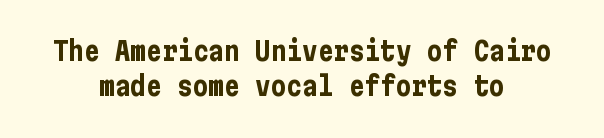
The image shows 26 px bold type, upright; set centered, normal line spacing (1.36x), normal letter spacing, not underlined.
